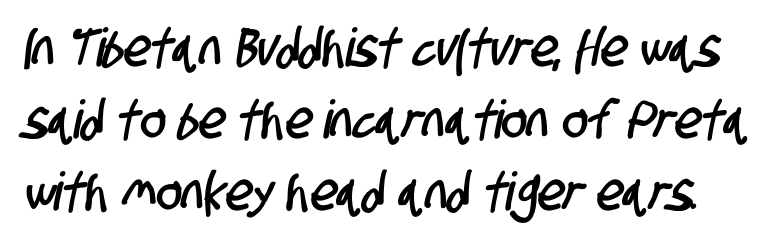
The image shows 53 px condensed sans-serif type; set normal line spacing (1.36x), normal letter spacing, not underlined; low stroke contrast and a large x-height.
